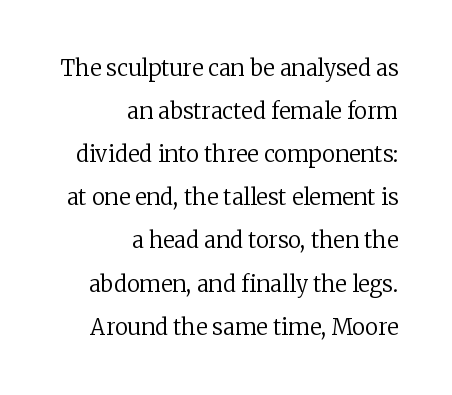
Rendered with straight, roman letterforms. Vertical stems look standard width or narrower in stroke. Rows of type keep a wide berth in the vertical direction. These lines keep a tight, regular rhythm from letter to letter. Anything drawn beneath the words? Only blank space.
